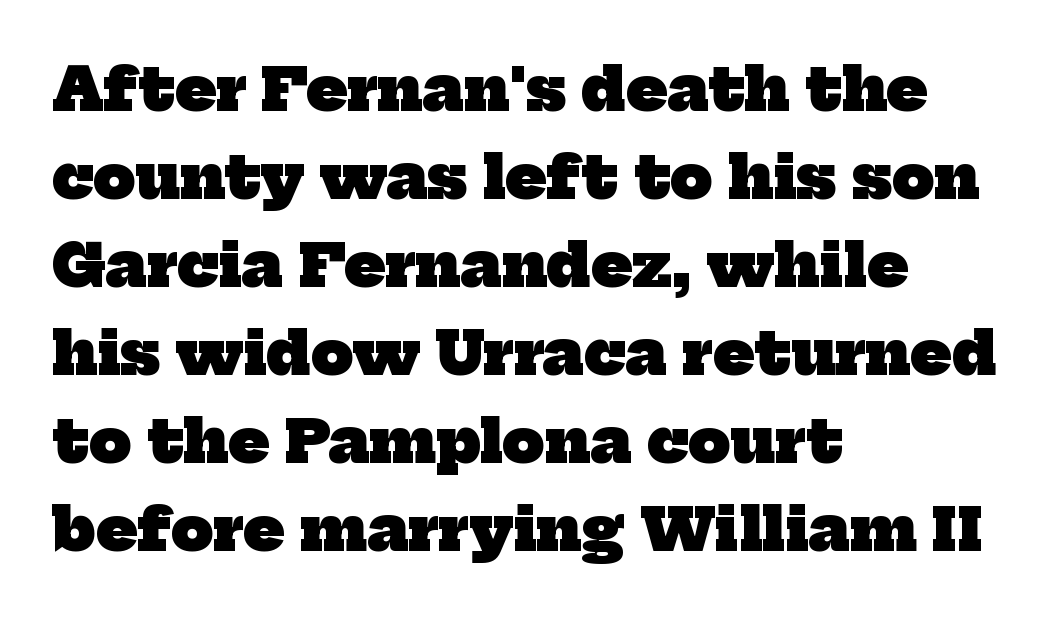
{"serif": "yes", "bold": "yes", "weight": "heavy", "width": "normal", "stroke_contrast": "low", "x_height": "medium", "monospaced": "no", "underline": "no", "align": "left", "line_spacing": "normal", "line_spacing_ratio": 1.49, "letter_spacing": "normal", "letter_spacing_em": 0.0, "glyph_px": 59}
